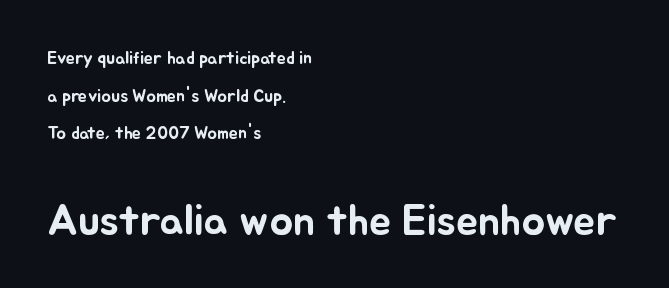
The image shows 44 px text type, upright; set left-aligned, loose line spacing (2.09x), normal letter spacing, not underlined; the second (bottom) block is 2.44x larger; low stroke contrast and a small x-height.
